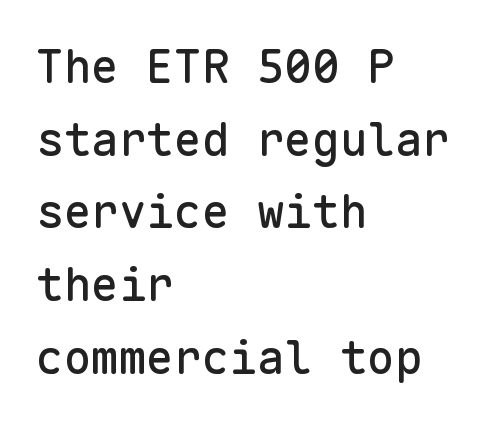
Q: Is the text italic (slanted)? A: No, it is upright.
Q: Is the typeface a serif or a sans-serif typeface? A: Sans-serif.
Q: Is the text underlined? A: No.
Q: How is the paragraph aligned? A: Left-aligned.
Q: Is the spacing between letters normal or unusually wide? A: Normal.
Q: Is the spacing between lines tight, normal or loose? A: Normal.
Q: Width (condensed, normal, or wide)? A: Normal.
Q: Stroke contrast? A: Low.
Q: x-height? A: Medium.
Q: Monospaced? A: Yes.
